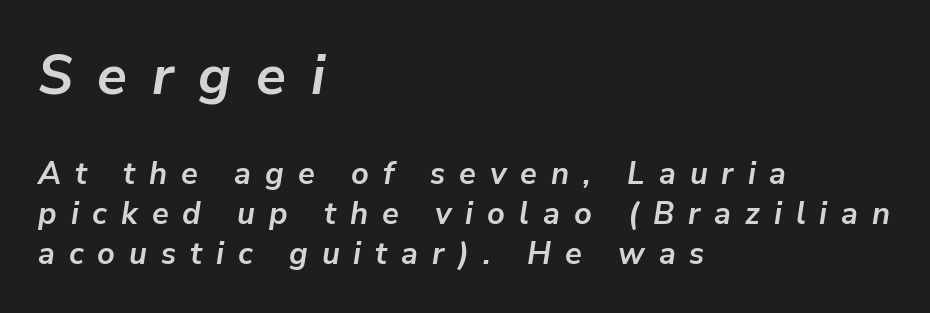
{"italic": "yes", "lean": "right", "slant_degrees": 9, "bold": "yes", "weight": "semibold", "width": "normal", "stroke_contrast": "low", "x_height": "medium", "monospaced": "no", "underline": "no", "align": "left", "line_spacing": "normal", "line_spacing_ratio": 1.28, "letter_spacing": "wide", "letter_spacing_em": 0.45, "larger_block": "first", "size_ratio": 1.77, "glyph_px": 55}
